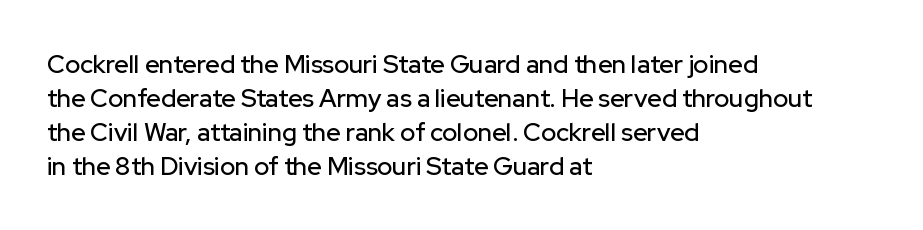
The image shows 25 px text type, upright; set left-aligned, normal line spacing (1.36x), normal letter spacing, not underlined.
